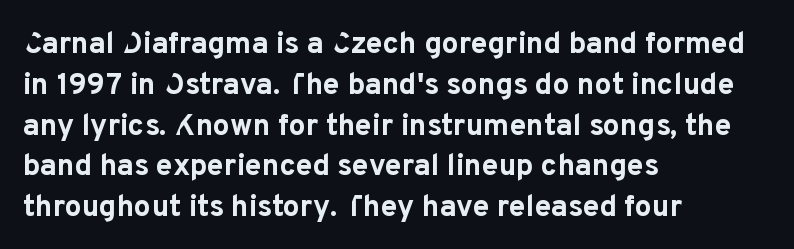
The image shows 30 px bold sans-serif type, upright; set left-aligned, normal line spacing (1.36x), normal letter spacing, not underlined; low stroke contrast and a medium x-height.
